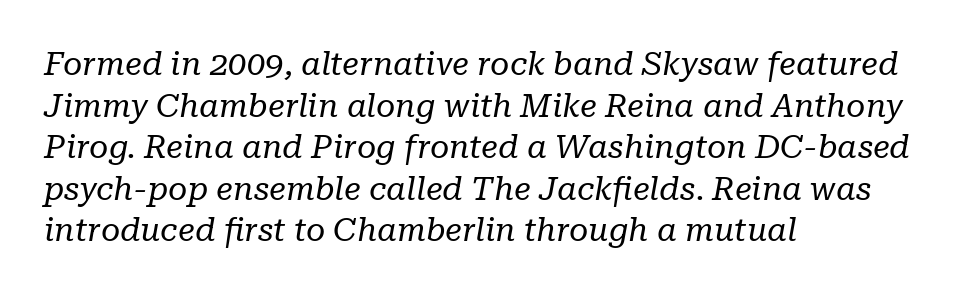
The image shows 33 px regular-weight serif type, italic (leaning right); set left-aligned, normal line spacing (1.26x), normal letter spacing, not underlined; low stroke contrast and a medium x-height.
